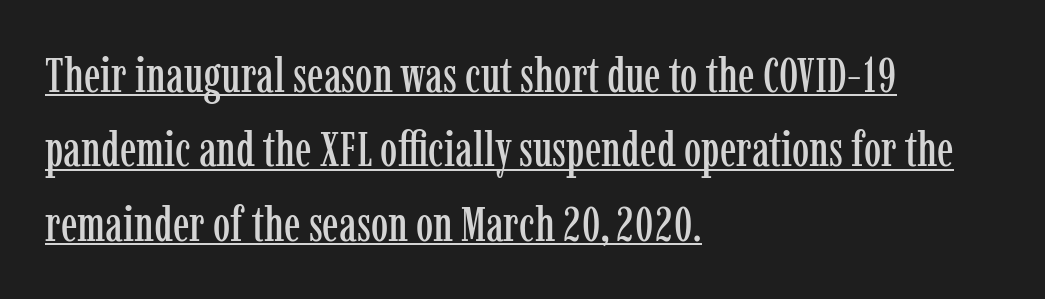
{"serif": "yes", "italic": "no", "width": "condensed", "stroke_contrast": "low", "x_height": "medium", "monospaced": "no", "underline": "yes", "align": "left", "line_spacing": "normal", "line_spacing_ratio": 1.52, "letter_spacing": "normal", "letter_spacing_em": 0.0, "glyph_px": 49}
